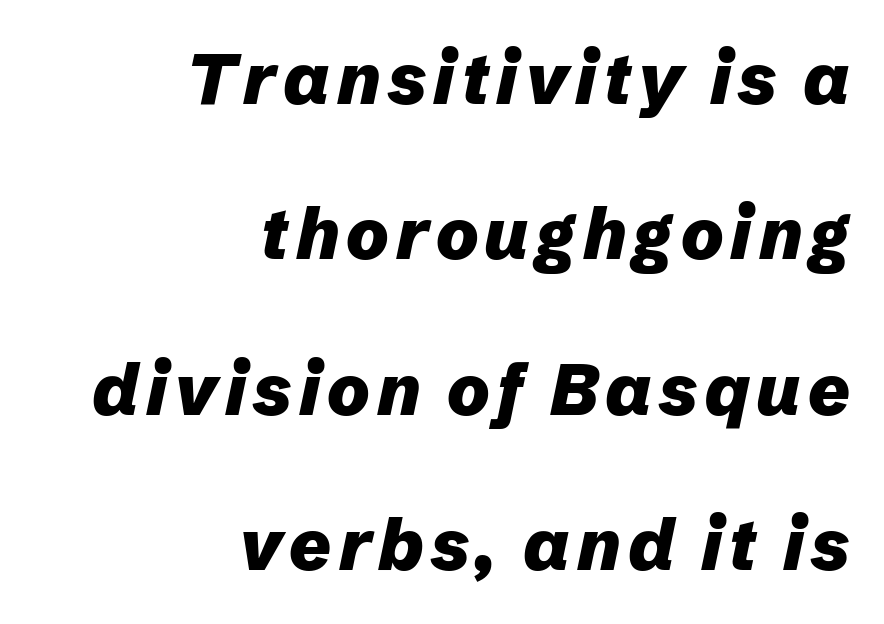
{"italic": "yes", "lean": "right", "slant_degrees": 12, "bold": "yes", "weight": "heavy", "width": "normal", "stroke_contrast": "low", "x_height": "medium", "monospaced": "no", "underline": "no", "align": "right", "line_spacing": "loose", "line_spacing_ratio": 2.19, "glyph_px": 71}
